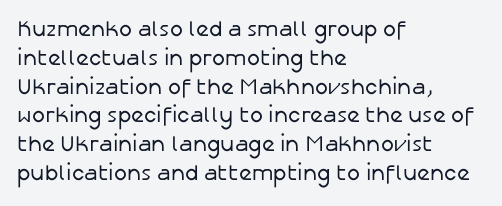
The image shows 22 px text type, upright; set left-aligned, normal line spacing (1.31x), normal letter spacing, not underlined.
